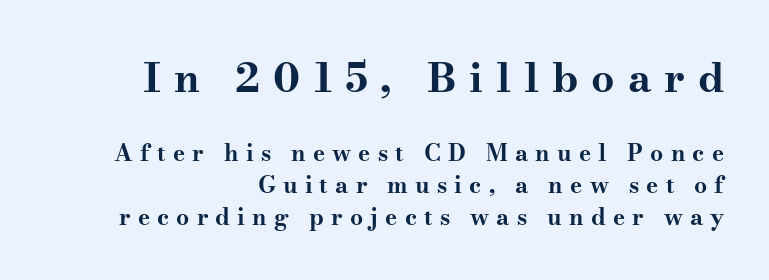
{"serif": "yes", "italic": "no", "bold": "yes", "weight": "bold", "width": "wide", "stroke_contrast": "medium", "x_height": "small", "monospaced": "no", "underline": "no", "align": "right", "line_spacing": "normal", "line_spacing_ratio": 1.39, "letter_spacing": "wide", "letter_spacing_em": 0.31, "larger_block": "first", "size_ratio": 1.78, "glyph_px": 41}
